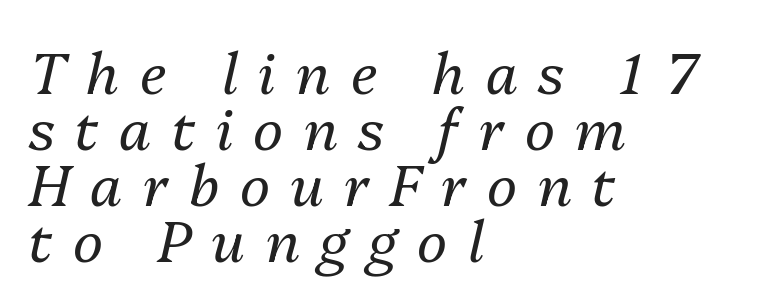
You could not count columns in this text — the font is proportionally spaced. A typesetter would call this heavily tracked-out type. The text carries the slant typical of an italic or oblique font. Honestly, there is no underline to notice here at all.
